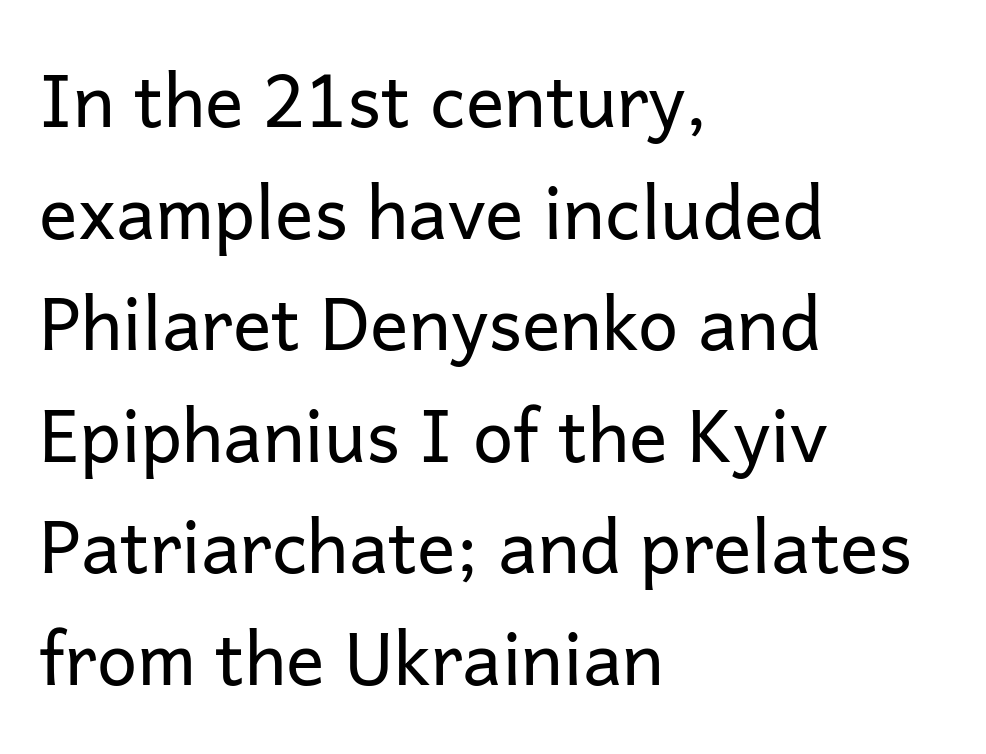
{"serif": "no", "italic": "no", "bold": "no", "weight": "regular", "width": "normal", "stroke_contrast": "low", "x_height": "medium", "monospaced": "no", "underline": "no", "align": "left", "line_spacing": "normal", "line_spacing_ratio": 1.55, "letter_spacing": "normal", "letter_spacing_em": 0.0, "glyph_px": 72}
